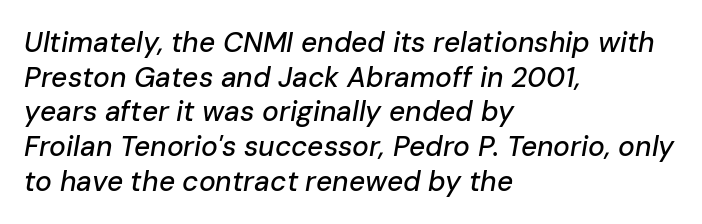
The image shows 28 px text type, italic (leaning right); set left-aligned, line spacing 1.24x, normal letter spacing, not underlined; low stroke contrast and a medium x-height.
